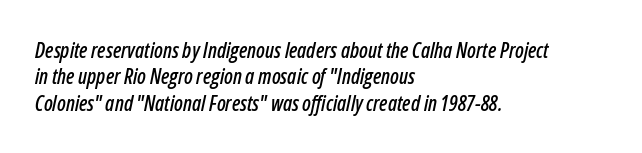
Characters follow at the spacing the type designer built in. Casual observation: everything's shoved over to the left. Slant detected: the letters are inclined. Honestly, the row spacing looks completely unremarkable.
